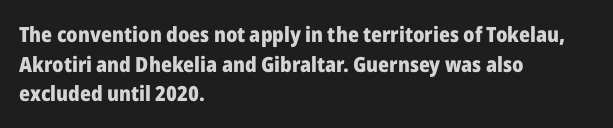
Q: Is the text bold? A: Yes.
Q: Is the text italic (slanted)? A: No, it is upright.
Q: Is the text underlined? A: No.
Q: How is the paragraph aligned? A: Left-aligned.
Q: Is the spacing between letters normal or unusually wide? A: Normal.
Q: Is the spacing between lines tight, normal or loose? A: Normal.
